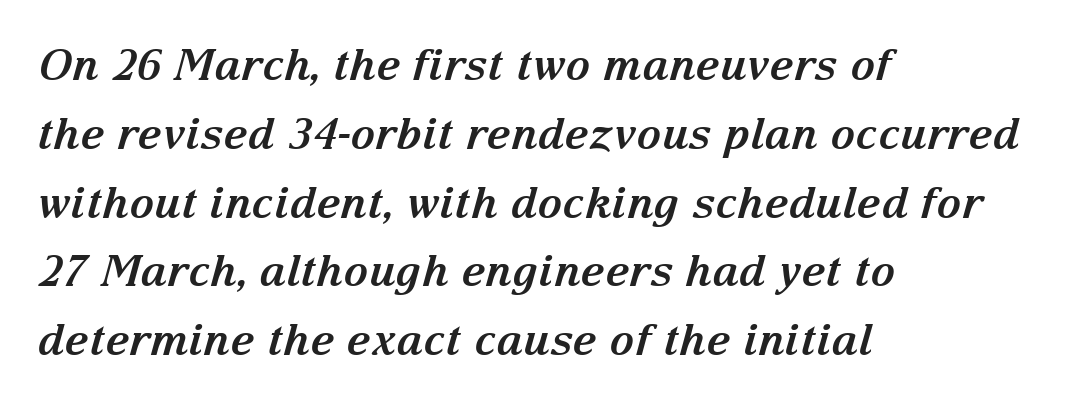
Q: Is the text bold? A: Yes.
Q: Is the text italic (slanted)? A: Yes, it leans right by about 15 degrees.
Q: Is the typeface a serif or a sans-serif typeface? A: Serif.
Q: Is the text underlined? A: No.
Q: How is the paragraph aligned? A: Left-aligned.
Q: Is the spacing between letters normal or unusually wide? A: Normal.
Q: Is the spacing between lines tight, normal or loose? A: Normal.
Q: Width (condensed, normal, or wide)? A: Normal.
Q: Stroke contrast? A: Medium.
Q: x-height? A: Medium.
Q: Monospaced? A: No.
